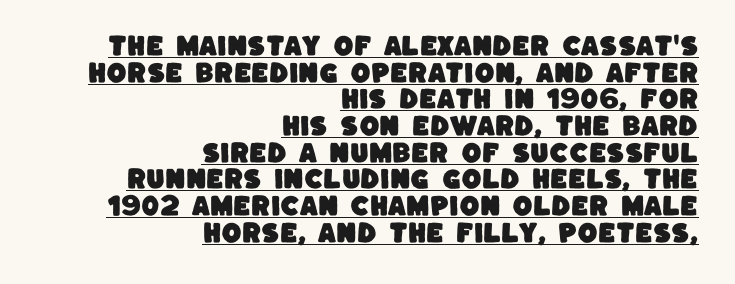
The string is rendered with underlining switched on. The letterforms sit shoulder to shoulder at normal distance. In CSS terms this would be text-align: right.
